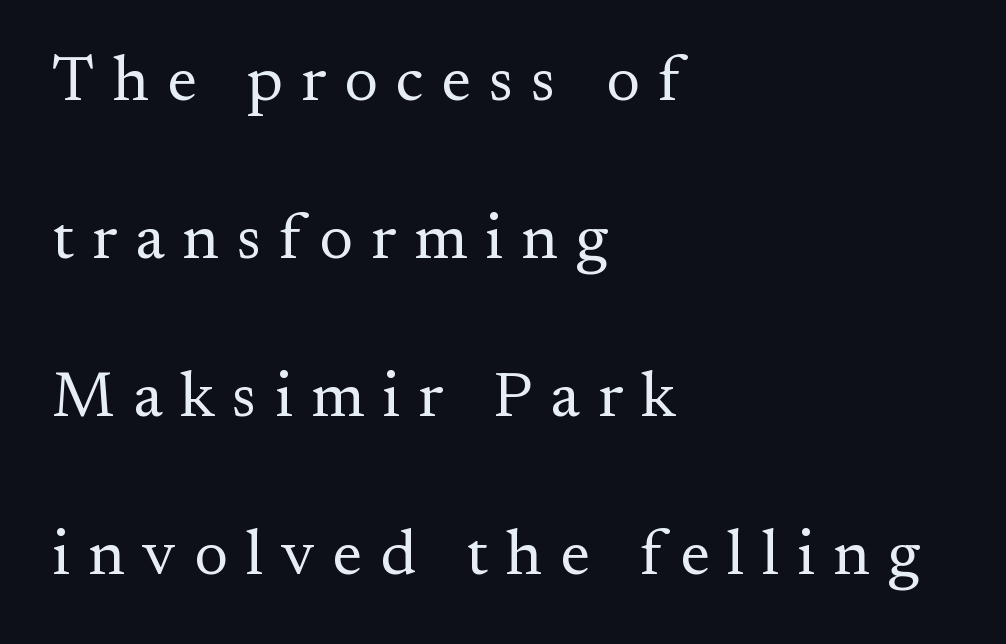
The image shows 64 px regular-weight serif type, upright; set left-aligned, loose line spacing (2.47x), unusually wide letter spacing (+0.28 em), not underlined; medium stroke contrast and a small x-height.
